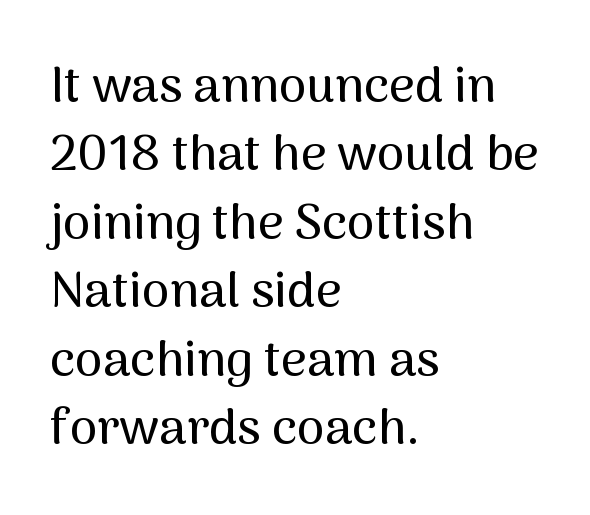
Casual observation: everything's shoved over to the left. This is roman type, the default non-slanted kind. The designer left line spacing at the default. Only glyphs here, with clear space below each row. The rendering uses natural spacing where letterforms have individual widths. The type family on display is of the sans-serif kind.
